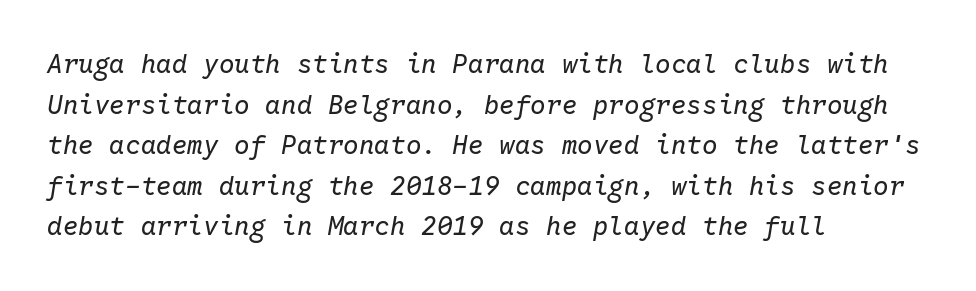
{"italic": "yes", "lean": "right", "slant_degrees": 10, "bold": "no", "underline": "no", "align": "left", "line_spacing": "normal", "line_spacing_ratio": 1.56, "letter_spacing": "normal", "letter_spacing_em": 0.0, "glyph_px": 26}
